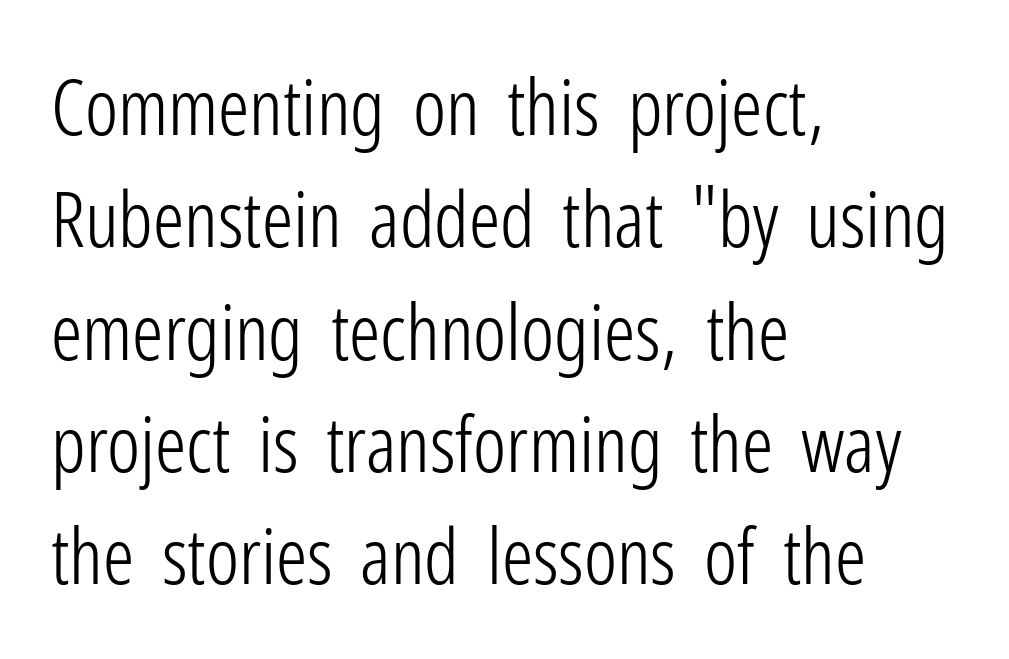
Q: Is the text bold? A: No.
Q: Is the text italic (slanted)? A: No, it is upright.
Q: Is the typeface a serif or a sans-serif typeface? A: Sans-serif.
Q: Is the text underlined? A: No.
Q: How is the paragraph aligned? A: Left-aligned.
Q: Is the spacing between letters normal or unusually wide? A: Normal.
Q: Is the spacing between lines tight, normal or loose? A: Normal.
Q: Width (condensed, normal, or wide)? A: Condensed.
Q: Stroke contrast? A: Low.
Q: x-height? A: Medium.
Q: Monospaced? A: No.
